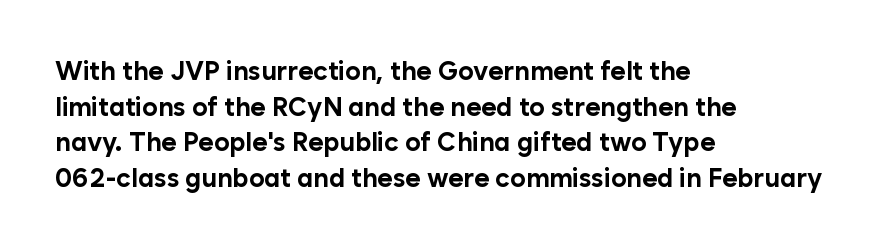
{"italic": "no", "bold": "yes", "underline": "no", "align": "left", "line_spacing": "normal", "line_spacing_ratio": 1.37, "letter_spacing": "normal", "letter_spacing_em": 0.0, "glyph_px": 26}
